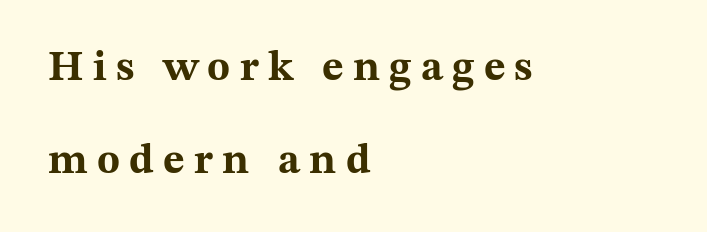
{"serif": "yes", "italic": "no", "bold": "yes", "weight": "bold", "width": "wide", "stroke_contrast": "medium", "x_height": "medium", "monospaced": "no", "underline": "no", "align": "left", "line_spacing": "loose", "line_spacing_ratio": 2.22, "letter_spacing": "wide", "letter_spacing_em": 0.22, "glyph_px": 42}
